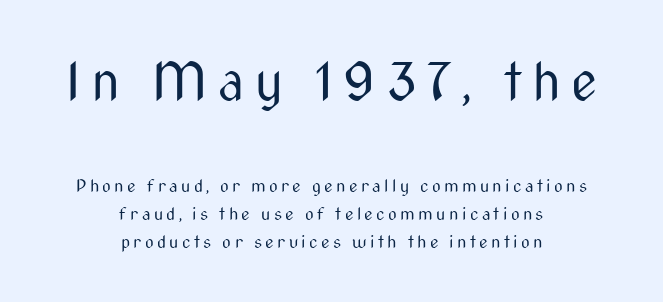
{"serif": "no", "italic": "no", "bold": "no", "weight": "regular", "width": "condensed", "stroke_contrast": "medium", "x_height": "medium", "monospaced": "no", "underline": "no", "align": "center", "line_spacing": "normal", "line_spacing_ratio": 1.63, "letter_spacing": "wide", "letter_spacing_em": 0.2, "larger_block": "first", "size_ratio": 3.06, "glyph_px": 52}
